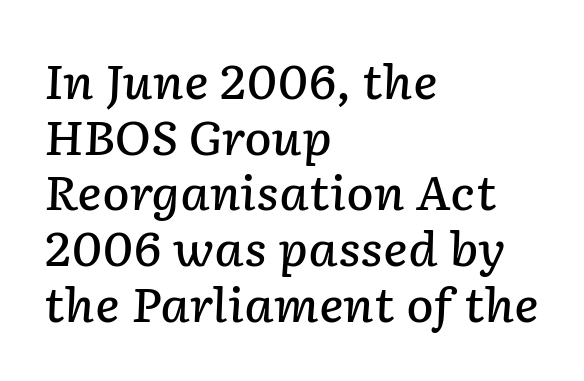
Q: Is the text bold? A: Semi-bold.
Q: Is the text italic (slanted)? A: Yes, it leans right by about 2 degrees.
Q: Is the text underlined? A: No.
Q: How is the paragraph aligned? A: Left-aligned.
Q: Is the spacing between letters normal or unusually wide? A: Normal.
Q: Width (condensed, normal, or wide)? A: Normal.
Q: Stroke contrast? A: Low.
Q: x-height? A: Medium.
Q: Monospaced? A: No.
